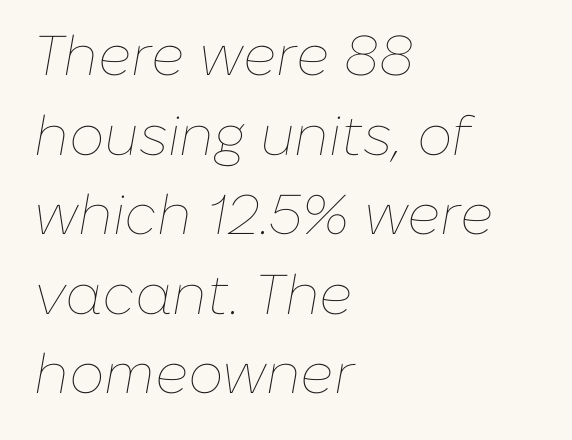
{"italic": "yes", "lean": "right", "slant_degrees": 10, "bold": "no", "weight": "thin", "width": "normal", "stroke_contrast": "low", "x_height": "medium", "monospaced": "no", "underline": "no", "align": "left", "line_spacing": "normal", "line_spacing_ratio": 1.42, "letter_spacing": "normal", "letter_spacing_em": 0.0, "glyph_px": 56}
